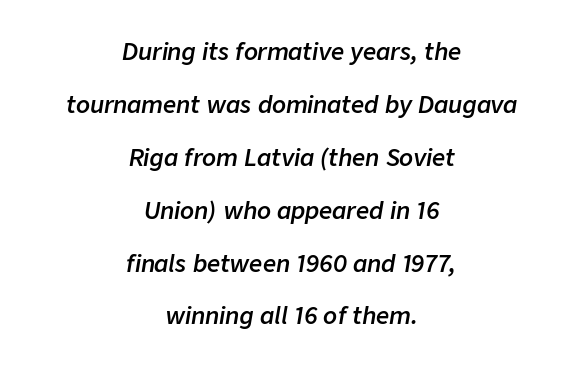
Q: Is the text bold? A: Semi-bold.
Q: Is the text italic (slanted)? A: Yes, it leans right by about 9 degrees.
Q: Is the text underlined? A: No.
Q: How is the paragraph aligned? A: Centered.
Q: Is the spacing between letters normal or unusually wide? A: Normal.
Q: Is the spacing between lines tight, normal or loose? A: Loose.
